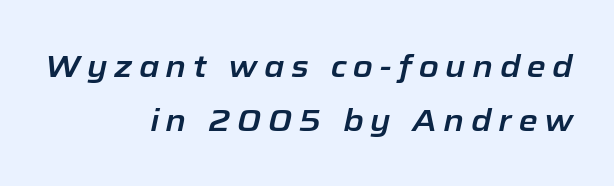
Q: Is the text italic (slanted)? A: Yes, it leans right by about 12 degrees.
Q: Is the text underlined? A: No.
Q: How is the paragraph aligned? A: Right-aligned.
Q: Is the spacing between letters normal or unusually wide? A: Unusually wide.
Q: Width (condensed, normal, or wide)? A: Normal.
Q: Stroke contrast? A: Low.
Q: x-height? A: Medium.
Q: Monospaced? A: No.
